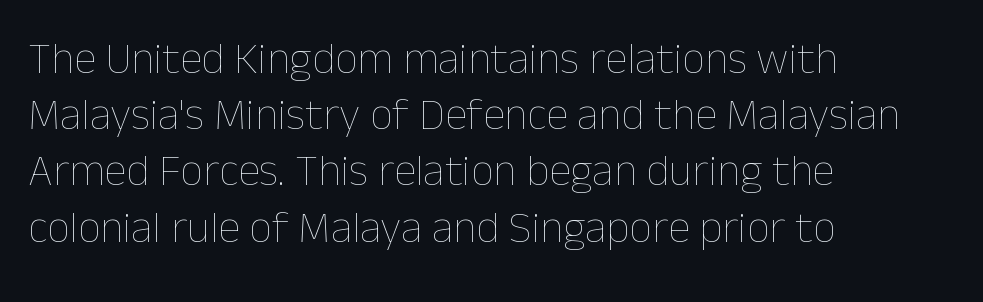
Alignment: flush left. Is this a fixed-width face? No — the glyphs have proportional, varying widths. Does the leading feel generous? No, just average. These lines keep a tight, regular rhythm from letter to letter. Posture: upright roman.
